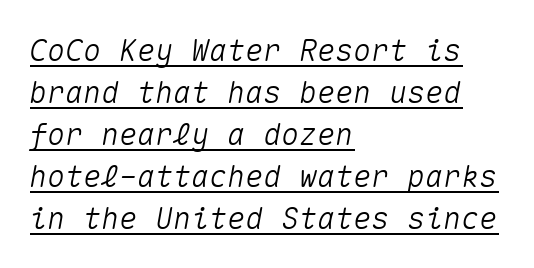
The image shows 30 px text type, italic (leaning right), monospaced; set left-aligned, normal line spacing (1.4x), normal letter spacing, underlined; medium stroke contrast and a medium x-height.
